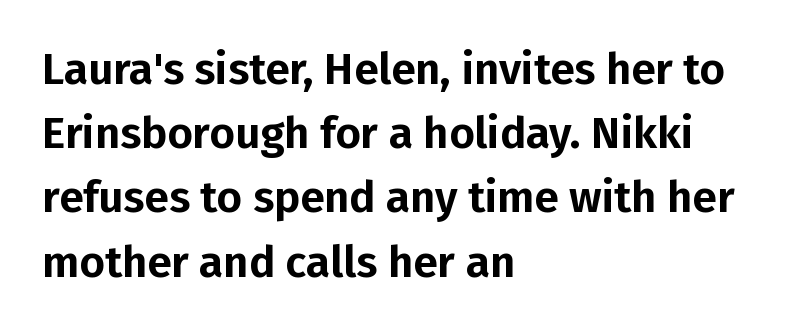
Honestly, there is no underline to notice here at all. Here the designer chose a conventional face with non-uniform glyph widths. One glance says typical: line gaps are just what's usual. What kind of face is this? One without serifs — a sans. The font's upright variant was chosen for this text. The paragraph shown leans on its left margin.
